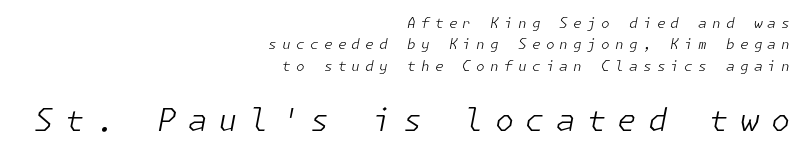
{"italic": "yes", "lean": "right", "slant_degrees": 11, "bold": "no", "weight": "light", "width": "normal", "stroke_contrast": "low", "x_height": "medium", "underline": "no", "align": "right", "line_spacing": "normal", "line_spacing_ratio": 1.52, "letter_spacing": "wide", "letter_spacing_em": 0.37, "larger_block": "second", "size_ratio": 2.21, "glyph_px": 31}
